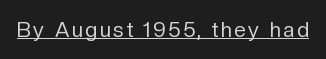
No extra ink here — the face is not bold. The rendered words wear a rule along their underside. Quick note: not italic, upright.
